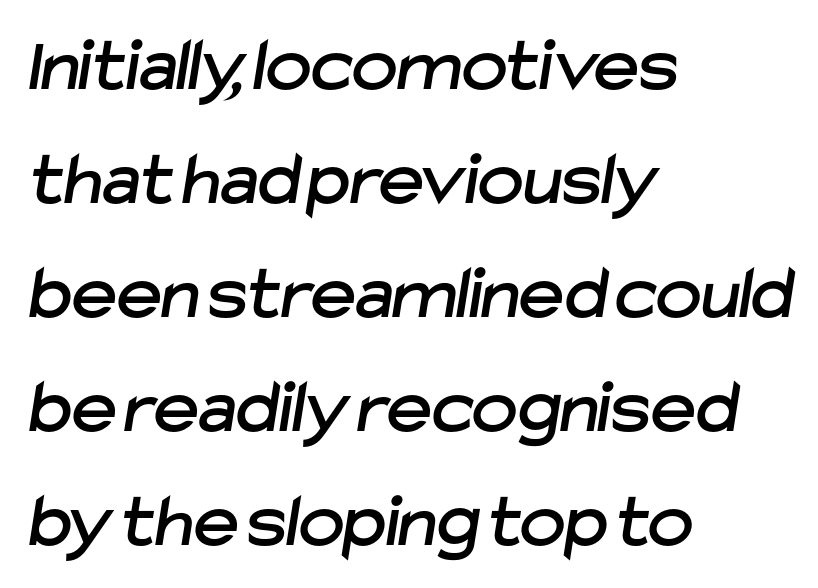
{"serif": "no", "width": "normal", "stroke_contrast": "low", "x_height": "medium", "monospaced": "no", "underline": "no", "align": "left", "line_spacing": "normal", "line_spacing_ratio": 1.48, "letter_spacing": "normal", "letter_spacing_em": 0.0, "glyph_px": 77}
